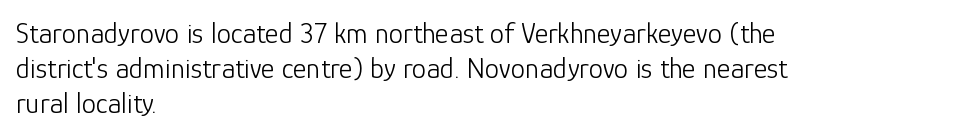
Only glyphs here, with clear space below each row. The typesetter chose a ragged-right arrangement here. This sample has the flowing, uneven cadence of proportional lettering. This sample uses plain, unmodified letter spacing.
